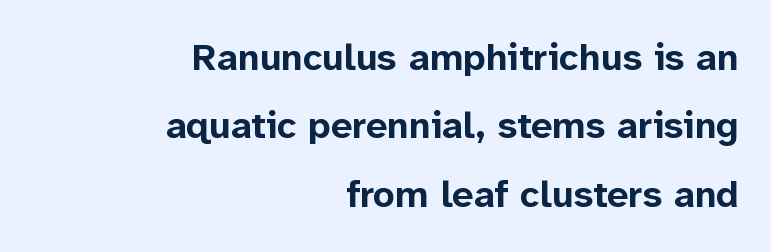
{"serif": "no", "italic": "no", "bold": "yes", "weight": "bold", "width": "normal", "stroke_contrast": "low", "x_height": "medium", "monospaced": "no", "underline": "no", "align": "right", "line_spacing_ratio": 1.8, "letter_spacing": "normal", "letter_spacing_em": 0.0, "glyph_px": 38}
